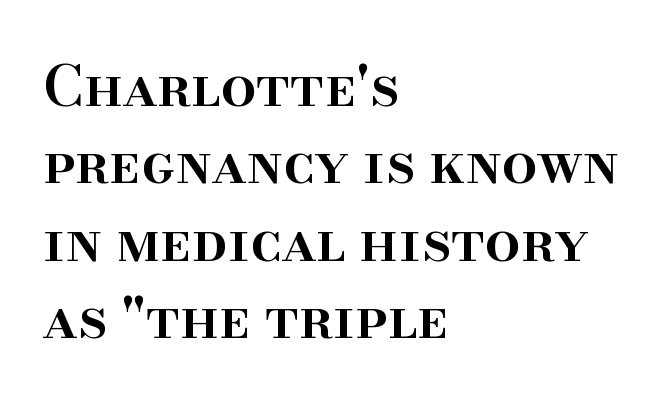
{"serif": "yes", "italic": "no", "bold": "semi", "weight": "semibold", "width": "normal", "stroke_contrast": "high", "x_height": "small", "monospaced": "no", "underline": "no", "align": "left", "line_spacing": "normal", "line_spacing_ratio": 1.38, "letter_spacing": "normal", "letter_spacing_em": 0.0, "glyph_px": 56}
